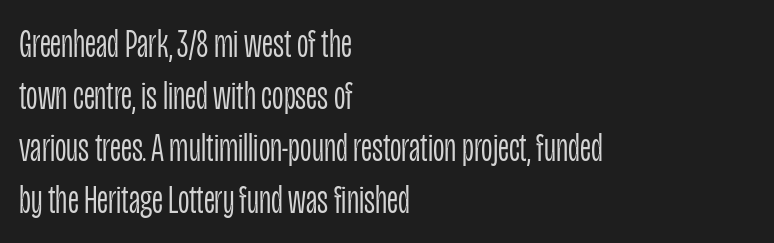
Q: Is the text bold? A: No.
Q: Is the text italic (slanted)? A: No, it is upright.
Q: Is the typeface a serif or a sans-serif typeface? A: Sans-serif.
Q: Is the text underlined? A: No.
Q: How is the paragraph aligned? A: Left-aligned.
Q: Is the spacing between letters normal or unusually wide? A: Normal.
Q: Is the spacing between lines tight, normal or loose? A: Normal.
Q: Width (condensed, normal, or wide)? A: Condensed.
Q: Stroke contrast? A: Low.
Q: x-height? A: Large.
Q: Monospaced? A: No.
